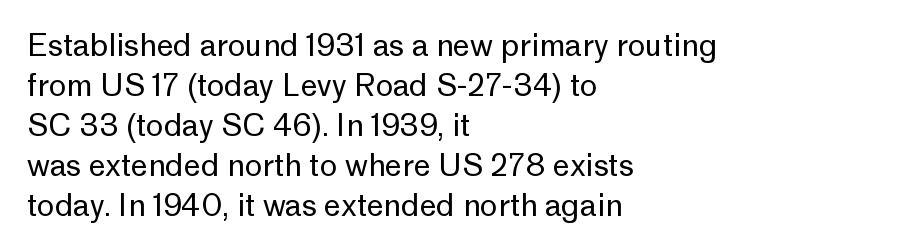
Weight class: somewhere from thin through regular. A bare baseline throughout the passage. The lines are quadded left. Is this a fixed-width face? No — the glyphs have proportional, varying widths.
